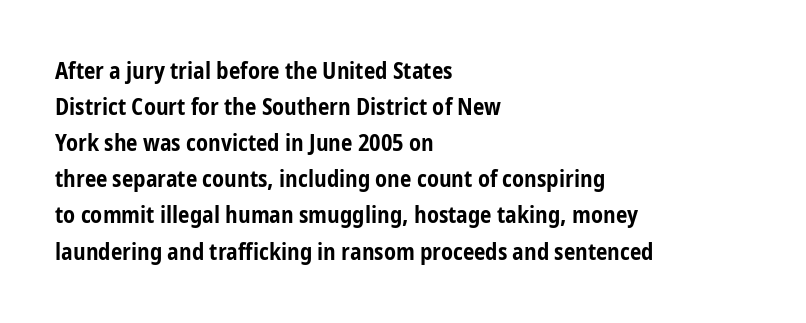
Notice how descenders clear the ascenders below comfortably — that's standard leading. The sample has been set heavy, in full bold. Italic? Not at all — the glyphs are vertical. A bare baseline throughout the passage. The rag falls on the right side of this text block. Inter-character spacing is left at the font's built-in metrics.
